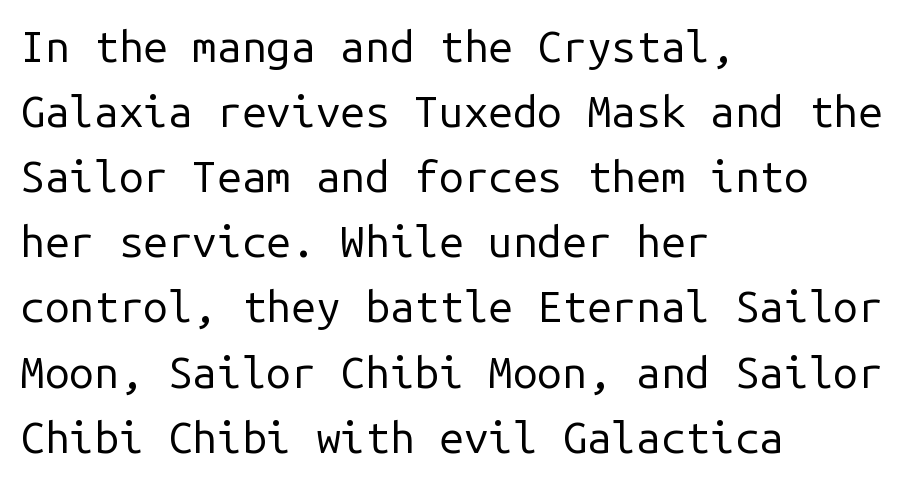
Q: Is the text bold? A: No.
Q: Is the text italic (slanted)? A: No, it is upright.
Q: Is the typeface a serif or a sans-serif typeface? A: Sans-serif.
Q: Is the text underlined? A: No.
Q: How is the paragraph aligned? A: Left-aligned.
Q: Is the spacing between letters normal or unusually wide? A: Normal.
Q: Is the spacing between lines tight, normal or loose? A: Normal.
Q: Width (condensed, normal, or wide)? A: Normal.
Q: Stroke contrast? A: Low.
Q: x-height? A: Medium.
Q: Monospaced? A: Yes.
